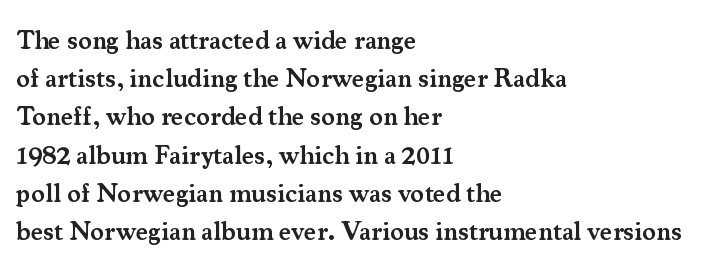
{"italic": "no", "bold": "semi", "underline": "no", "align": "left", "line_spacing": "normal", "line_spacing_ratio": 1.47, "letter_spacing": "normal", "letter_spacing_em": 0.0, "glyph_px": 26}
